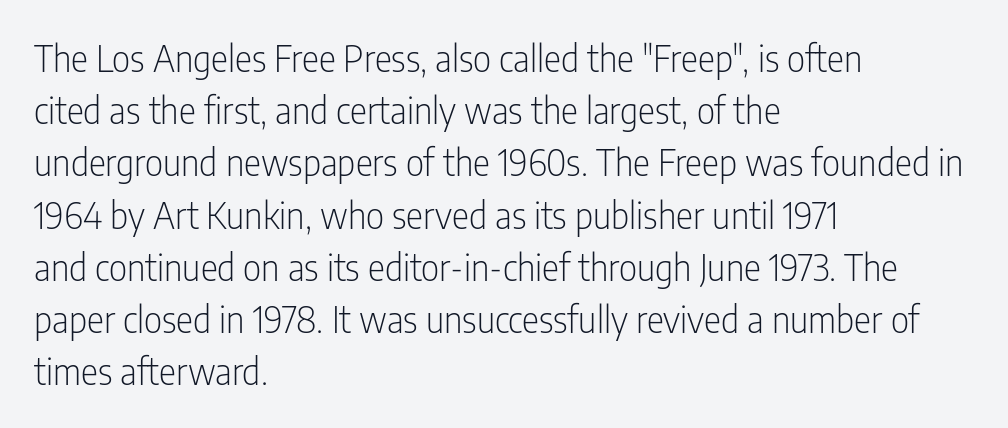
{"serif": "no", "italic": "no", "bold": "no", "weight": "light", "width": "condensed", "stroke_contrast": "low", "x_height": "medium", "monospaced": "no", "underline": "no", "align": "left", "line_spacing": "normal", "line_spacing_ratio": 1.45, "letter_spacing": "normal", "letter_spacing_em": 0.0, "glyph_px": 36}
